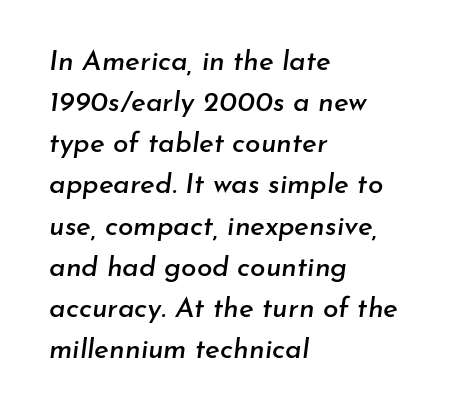
Q: Is the text italic (slanted)? A: Yes, it leans right by about 7 degrees.
Q: Is the text underlined? A: No.
Q: How is the paragraph aligned? A: Left-aligned.
Q: Is the spacing between letters normal or unusually wide? A: Normal.
Q: Is the spacing between lines tight, normal or loose? A: Normal.
Q: Width (condensed, normal, or wide)? A: Normal.
Q: Stroke contrast? A: Low.
Q: x-height? A: Small.
Q: Monospaced? A: No.
